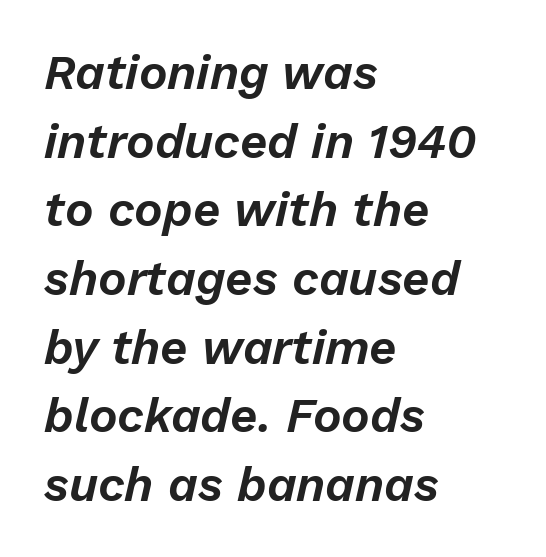
Q: Is the text italic (slanted)? A: Yes, it leans right by about 13 degrees.
Q: Is the text underlined? A: No.
Q: How is the paragraph aligned? A: Left-aligned.
Q: Is the spacing between letters normal or unusually wide? A: Normal.
Q: Is the spacing between lines tight, normal or loose? A: Normal.
Q: Width (condensed, normal, or wide)? A: Normal.
Q: Stroke contrast? A: Low.
Q: x-height? A: Medium.
Q: Monospaced? A: No.
